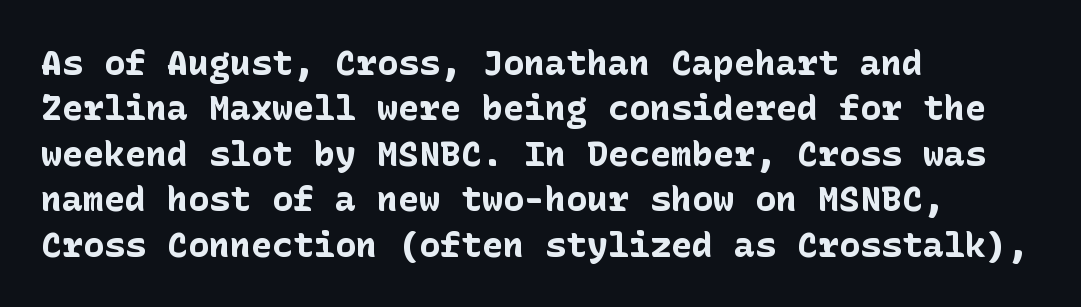
Q: Is the text bold? A: Yes.
Q: Is the text italic (slanted)? A: No, it is upright.
Q: Is the typeface a serif or a sans-serif typeface? A: Sans-serif.
Q: Is the text underlined? A: No.
Q: How is the paragraph aligned? A: Left-aligned.
Q: Is the spacing between letters normal or unusually wide? A: Normal.
Q: Is the spacing between lines tight, normal or loose? A: Normal.
Q: Width (condensed, normal, or wide)? A: Normal.
Q: Stroke contrast? A: Low.
Q: x-height? A: Medium.
